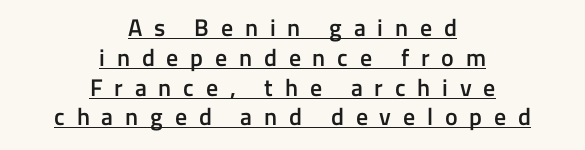
Do the letters lean? They stand straight. Line starts and ends both wander, symmetrically. Display-style spreading of the glyphs; the letterfit is very open. Every word sits above its own underline. Weight: semibold (demi).
